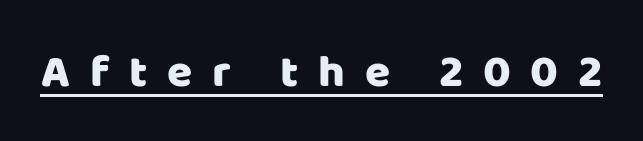
The image shows 46 px sans-serif type, upright; set unusually wide letter spacing (+0.43 em), underlined; low stroke contrast and a large x-height.
